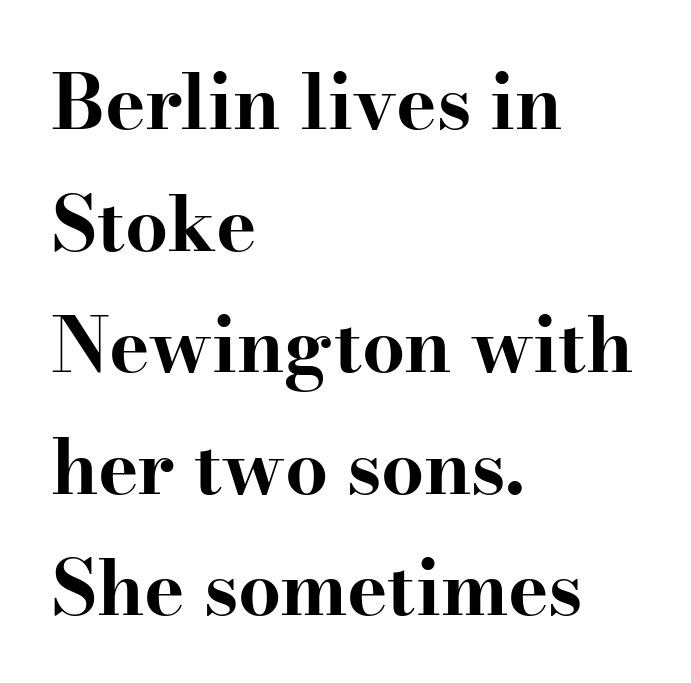
The image shows 76 px bold, wide serif type, upright; set left-aligned, normal line spacing (1.6x), normal letter spacing, not underlined; high stroke contrast and a small x-height.
